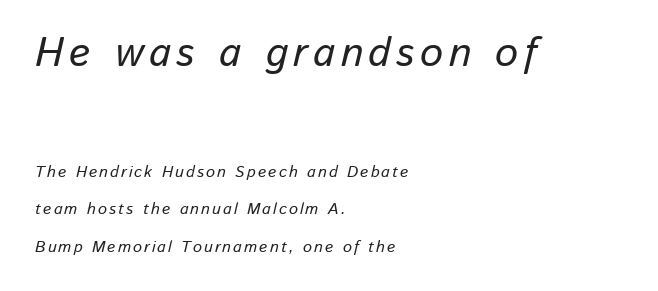
A typesetter would call this proportional, since set widths differ per character. Designer's note — italics engaged. Between these two stacked blocks, the higher one wins on size. Short and long lines alike share a common starting point at left. This rendering features lettering with no underline. Leading is clearly above the norm, producing a sparse column.
